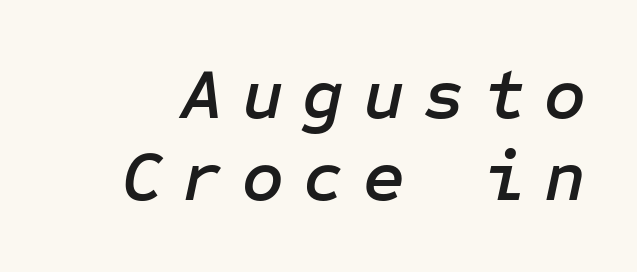
The image shows 72 px text type, italic (leaning right); set tight line spacing (1.14x), unusually wide letter spacing (+0.26 em), not underlined; low stroke contrast and a medium x-height.
